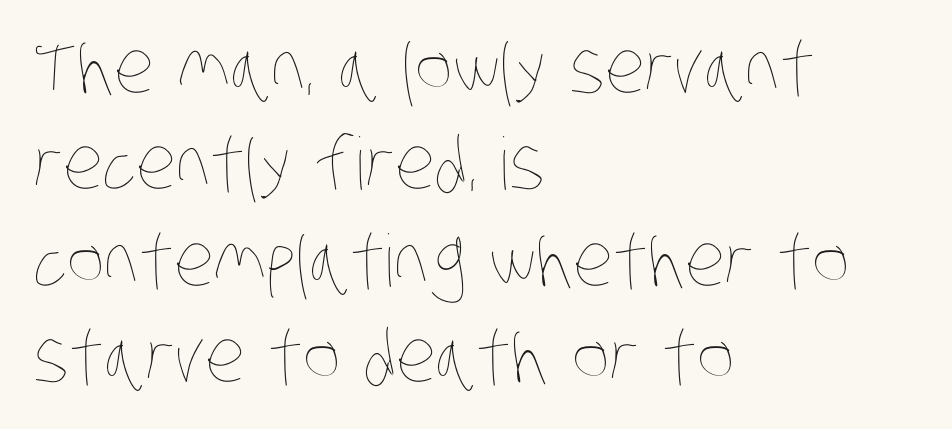
Q: Is the text bold? A: No.
Q: Is the text underlined? A: No.
Q: How is the paragraph aligned? A: Left-aligned.
Q: Is the spacing between letters normal or unusually wide? A: Normal.
Q: Is the spacing between lines tight, normal or loose? A: Normal.
Q: Width (condensed, normal, or wide)? A: Condensed.
Q: Stroke contrast? A: Low.
Q: x-height? A: Large.
Q: Monospaced? A: No.
